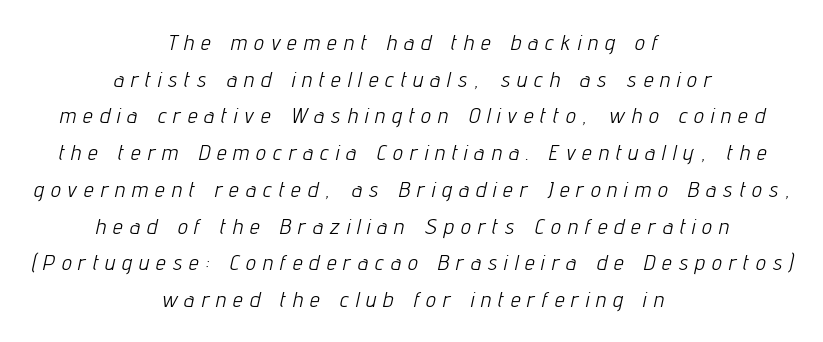
The image shows 22 px text type, italic (leaning right); set centered, normal line spacing (1.67x), unusually wide letter spacing (+0.33 em), not underlined.
